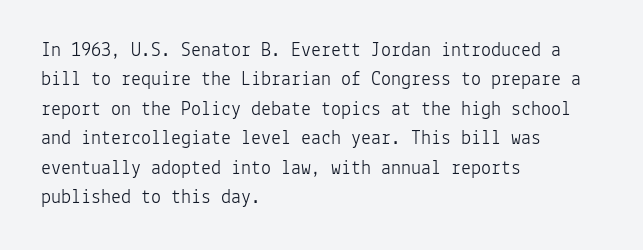
Look at the tracking — it's just the regular setting, nothing added. This sample keeps an unexceptional amount of space between lines. A typesetter would mark this as roman, not italic. Each row of text sits above clean, open space. Ink coverage per letter is moderate at most. This rendering uses left alignment, leaving the right contour irregular.
